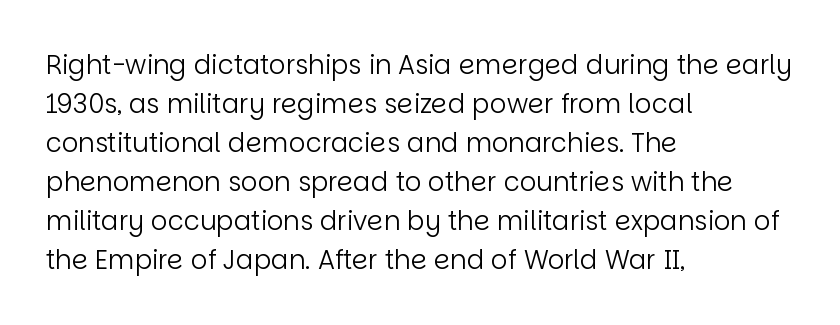
Q: Is the text bold? A: No.
Q: Is the text italic (slanted)? A: No, it is upright.
Q: Is the text underlined? A: No.
Q: How is the paragraph aligned? A: Left-aligned.
Q: Is the spacing between letters normal or unusually wide? A: Normal.
Q: Is the spacing between lines tight, normal or loose? A: Normal.
